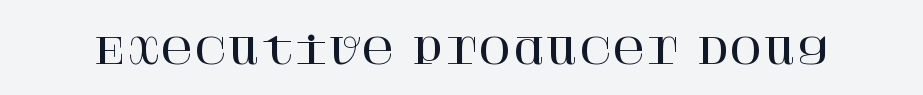
{"serif": "yes", "italic": "no", "width": "normal", "stroke_contrast": "high", "x_height": "large", "underline": "no", "letter_spacing": "normal", "letter_spacing_em": 0.0, "glyph_px": 36}
